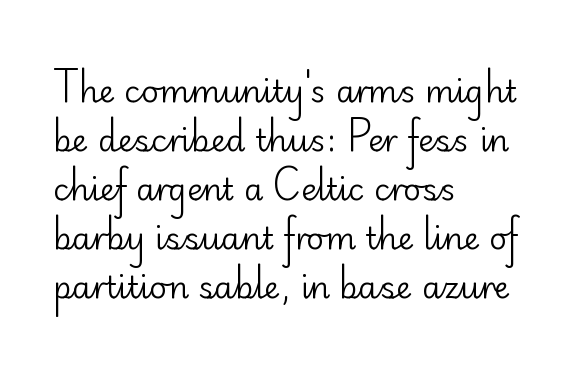
The image shows 31 px regular-weight sans-serif type, upright; set left-aligned, normal line spacing (1.58x), normal letter spacing, not underlined; low stroke contrast and a small x-height.
